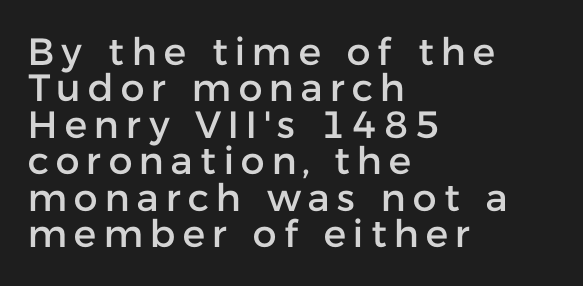
Q: Is the text italic (slanted)? A: No, it is upright.
Q: Is the typeface a serif or a sans-serif typeface? A: Sans-serif.
Q: Is the text underlined? A: No.
Q: How is the paragraph aligned? A: Left-aligned.
Q: Is the spacing between lines tight, normal or loose? A: Tight.
Q: Width (condensed, normal, or wide)? A: Normal.
Q: Stroke contrast? A: Low.
Q: x-height? A: Medium.
Q: Monospaced? A: No.
